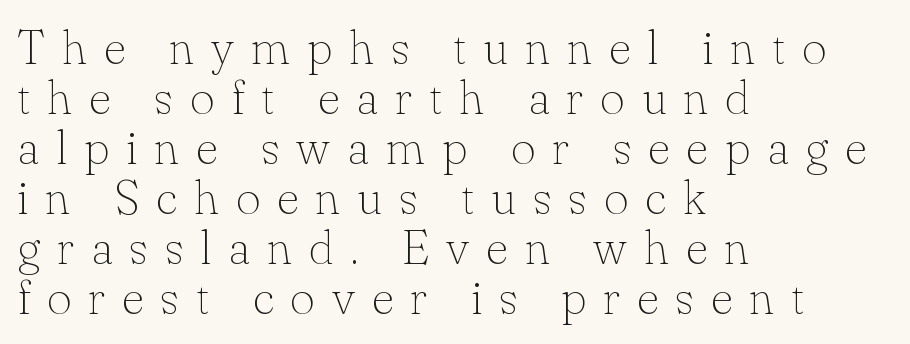
The image shows 48 px thin serif type, upright; set left-aligned, tight line spacing (1.04x), unusually wide letter spacing (+0.35 em), not underlined; low stroke contrast and a small x-height.
